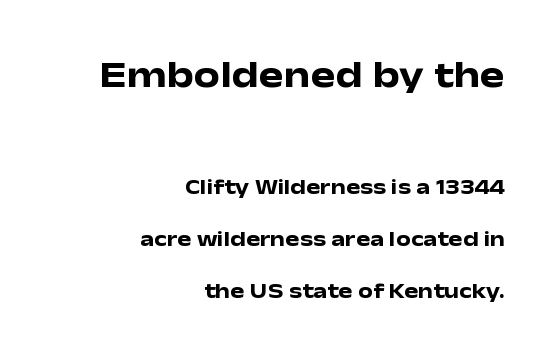
{"serif": "no", "italic": "no", "bold": "yes", "weight": "heavy", "width": "wide", "stroke_contrast": "low", "x_height": "medium", "monospaced": "no", "underline": "no", "align": "right", "line_spacing": "loose", "line_spacing_ratio": 2.49, "letter_spacing": "normal", "letter_spacing_em": 0.0, "larger_block": "first", "size_ratio": 1.76, "glyph_px": 37}
